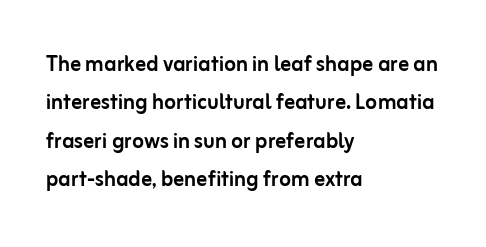
Compared with typical paragraphs, the rows here are spaced about the same. Posture: straight, roman, zero tilt. Inter-character spacing is left at the font's built-in metrics. The space beneath each line is pristine and unruled. The compositor pushed each line to the left boundary.
